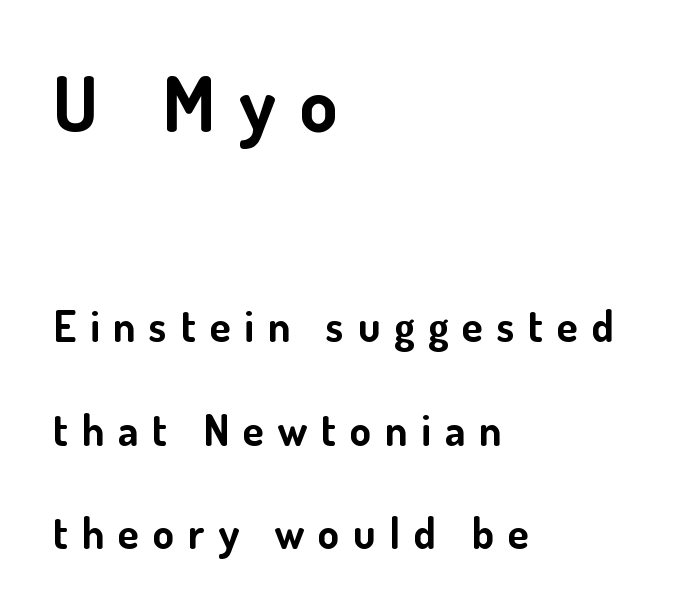
A typesetter would call this heavily tracked-out type. The rendering uses natural spacing where letterforms have individual widths. Are there feet on the stems? There aren't — it's a sans. Is the lower block the larger one? No — the upper block carries the bigger type. The font is running at its bold setting.
